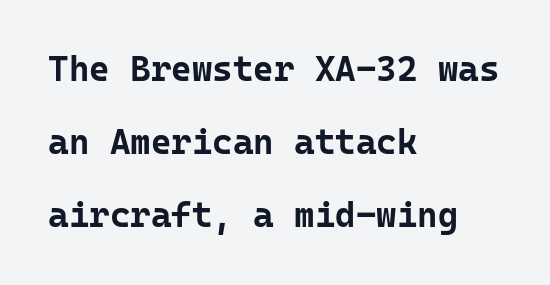
{"serif": "no", "italic": "no", "bold": "yes", "weight": "bold", "width": "normal", "stroke_contrast": "low", "x_height": "medium", "monospaced": "yes", "underline": "no", "align": "left", "line_spacing": "loose", "line_spacing_ratio": 2.09, "letter_spacing": "normal", "letter_spacing_em": 0.0, "glyph_px": 35}
